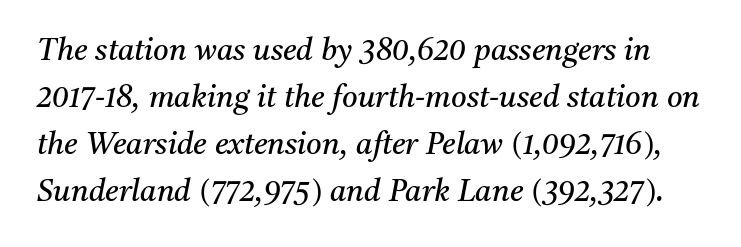
Q: Is the text bold? A: No.
Q: Is the text italic (slanted)? A: Yes, it leans right by about 11 degrees.
Q: Is the typeface a serif or a sans-serif typeface? A: Serif.
Q: Is the text underlined? A: No.
Q: Is the spacing between letters normal or unusually wide? A: Normal.
Q: Is the spacing between lines tight, normal or loose? A: Normal.
Q: Width (condensed, normal, or wide)? A: Normal.
Q: Stroke contrast? A: Medium.
Q: x-height? A: Medium.
Q: Monospaced? A: No.
